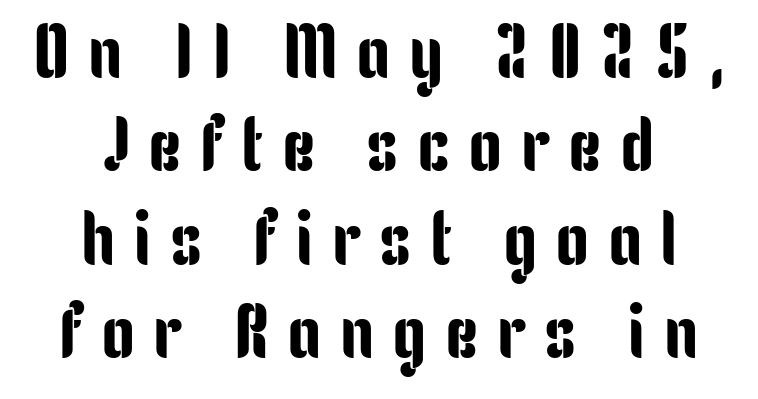
{"serif": "no", "italic": "no", "width": "condensed", "stroke_contrast": "low", "x_height": "medium", "monospaced": "no", "underline": "no", "align": "center", "line_spacing_ratio": 1.23, "letter_spacing": "wide", "letter_spacing_em": 0.24, "glyph_px": 76}
